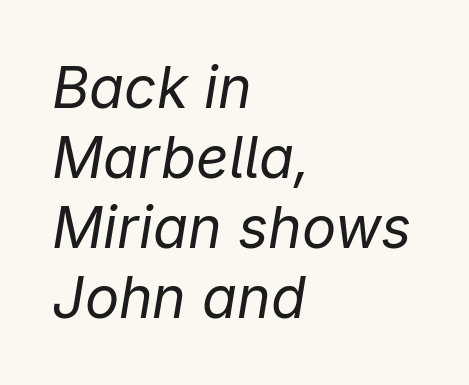
The image shows 57 px regular-weight type, italic (leaning right); set left-aligned, line spacing 1.23x, normal letter spacing, not underlined; low stroke contrast and a medium x-height.
